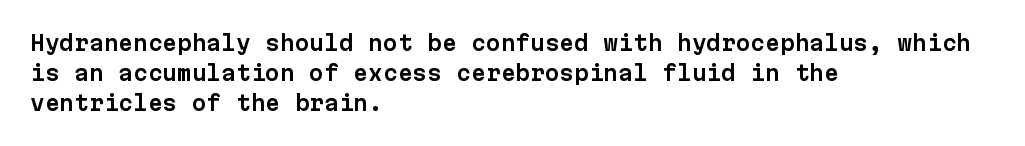
The image shows 21 px text type, upright; set left-aligned, normal line spacing (1.42x), normal letter spacing, not underlined.
